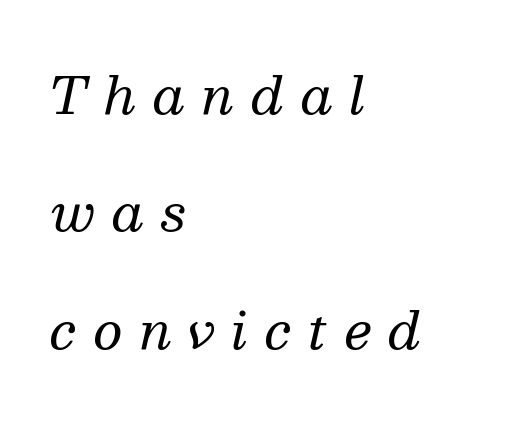
{"serif": "yes", "italic": "yes", "lean": "right", "slant_degrees": 13, "bold": "no", "weight": "regular", "width": "normal", "stroke_contrast": "medium", "x_height": "medium", "monospaced": "no", "underline": "no", "align": "left", "line_spacing": "loose", "line_spacing_ratio": 2.3, "letter_spacing": "wide", "letter_spacing_em": 0.33, "glyph_px": 51}
